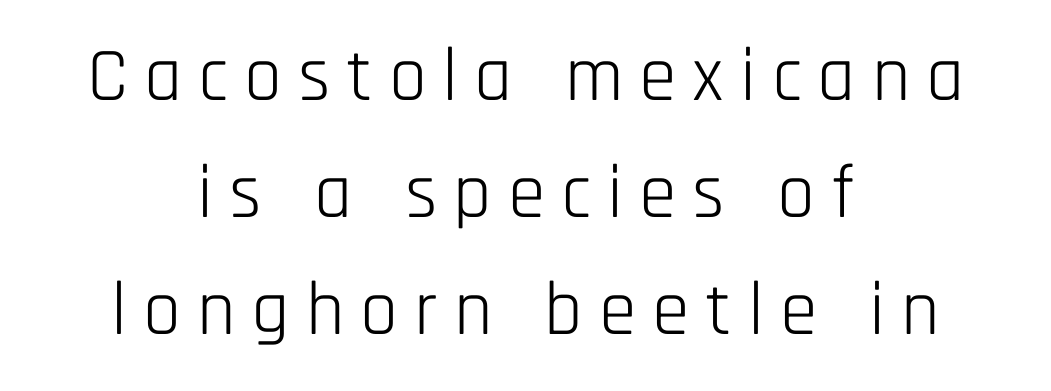
If you drew a line through each stem, it would be perfectly vertical. Both edges are ragged and mirror each other, which tells us the setting is centered. Loose tracking; the words dissolve into strings of separated letters. Stroke terminals: plain, sans-serif.
